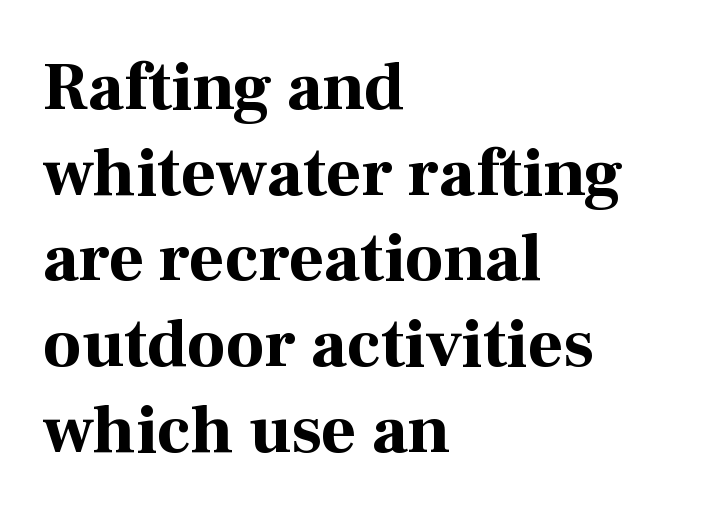
{"serif": "yes", "italic": "no", "bold": "yes", "weight": "bold", "width": "normal", "stroke_contrast": "high", "x_height": "medium", "monospaced": "no", "underline": "no", "align": "left", "line_spacing": "normal", "line_spacing_ratio": 1.26, "letter_spacing": "normal", "letter_spacing_em": 0.0, "glyph_px": 68}
